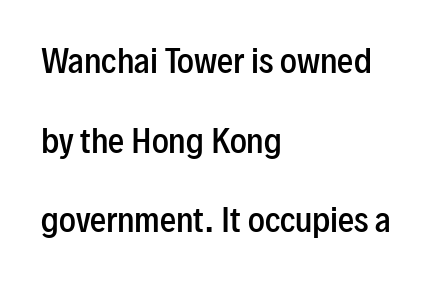
The image shows 32 px semibold, condensed sans-serif type, upright; set left-aligned, loose line spacing (2.49x), normal letter spacing, not underlined; low stroke contrast and a medium x-height.
